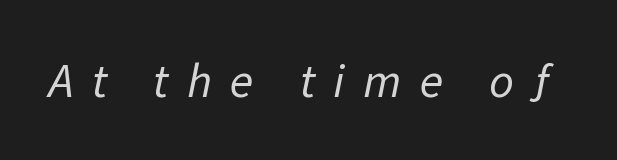
The rendering shows plain stroke endings on the letterforms — a sans-serif design. The foot of each line stays bare and open. No letter is thick-stroked: the sample isn't bold. The line texture is sparse and dotted thanks to wide tracking. A typesetter would call this proportional, since set widths differ per character.
